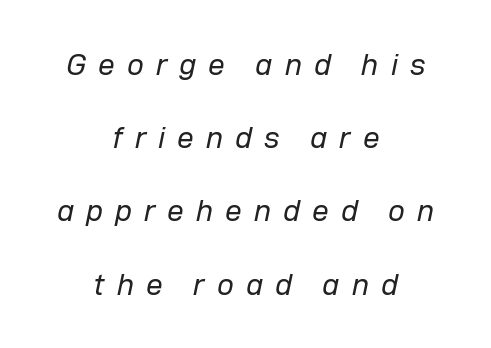
Q: Is the text bold? A: No.
Q: Is the text italic (slanted)? A: Yes, it leans right by about 12 degrees.
Q: Is the text underlined? A: No.
Q: How is the paragraph aligned? A: Centered.
Q: Is the spacing between letters normal or unusually wide? A: Unusually wide.
Q: Is the spacing between lines tight, normal or loose? A: Loose.
Q: Width (condensed, normal, or wide)? A: Normal.
Q: Stroke contrast? A: Low.
Q: x-height? A: Medium.
Q: Monospaced? A: No.
